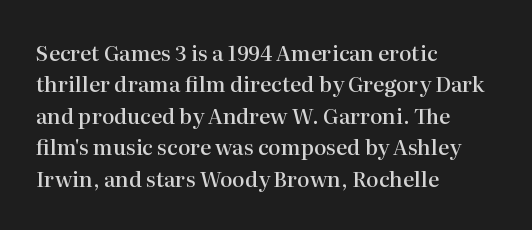
The glyphs have the mass of a demibold cut, below bold. The compositor pushed each line to the left boundary. The passage shown is not underscored anywhere. Caption: standard tracking, unaltered. Reading down the column, the eye jumps a familiar distance to each next line. The axis of the letterforms is exactly vertical.
